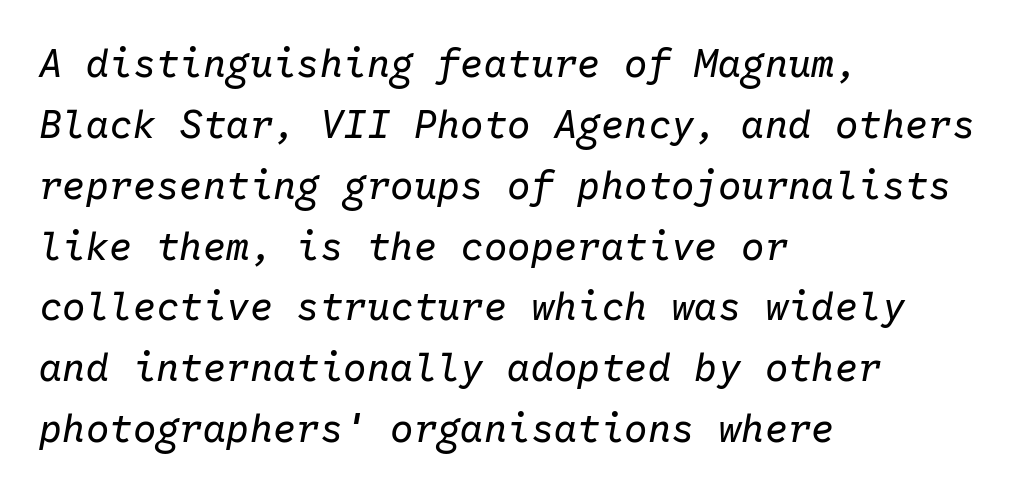
{"italic": "yes", "lean": "right", "slant_degrees": 10, "bold": "no", "weight": "regular", "width": "normal", "stroke_contrast": "low", "x_height": "medium", "monospaced": "yes", "underline": "no", "align": "left", "line_spacing": "normal", "line_spacing_ratio": 1.56, "letter_spacing": "normal", "letter_spacing_em": 0.0, "glyph_px": 39}
